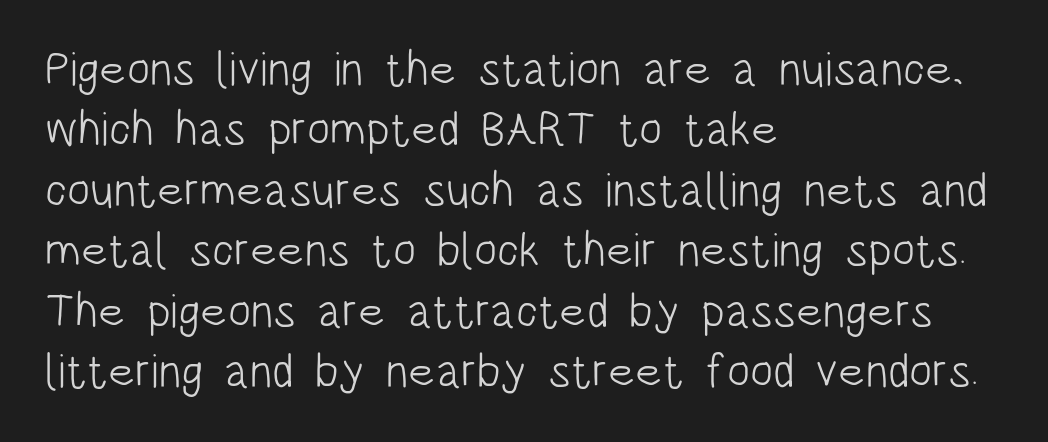
The image shows 48 px light, condensed sans-serif type, upright; set left-aligned, normal line spacing (1.26x), normal letter spacing, not underlined; low stroke contrast and a large x-height.
